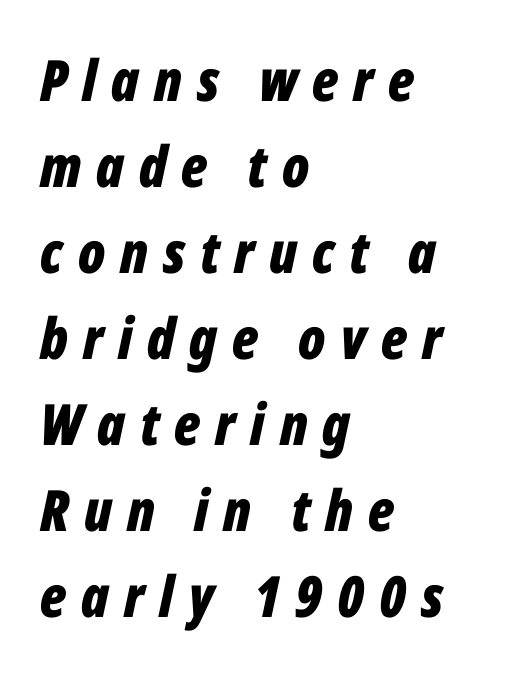
Q: Is the text bold? A: Yes.
Q: Is the text italic (slanted)? A: Yes, it leans right by about 12 degrees.
Q: Is the text underlined? A: No.
Q: How is the paragraph aligned? A: Left-aligned.
Q: Is the spacing between letters normal or unusually wide? A: Unusually wide.
Q: Is the spacing between lines tight, normal or loose? A: Normal.
Q: Width (condensed, normal, or wide)? A: Condensed.
Q: Stroke contrast? A: Low.
Q: x-height? A: Medium.
Q: Monospaced? A: No.
